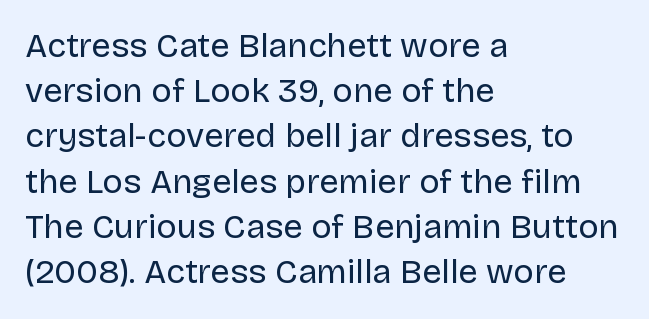
The space beneath each line is pristine and unruled. Observe the ordinary spacing: letters are neighbours, not strangers. Are there feet on the stems? There aren't — it's a sans. Line spacing here is normal.
